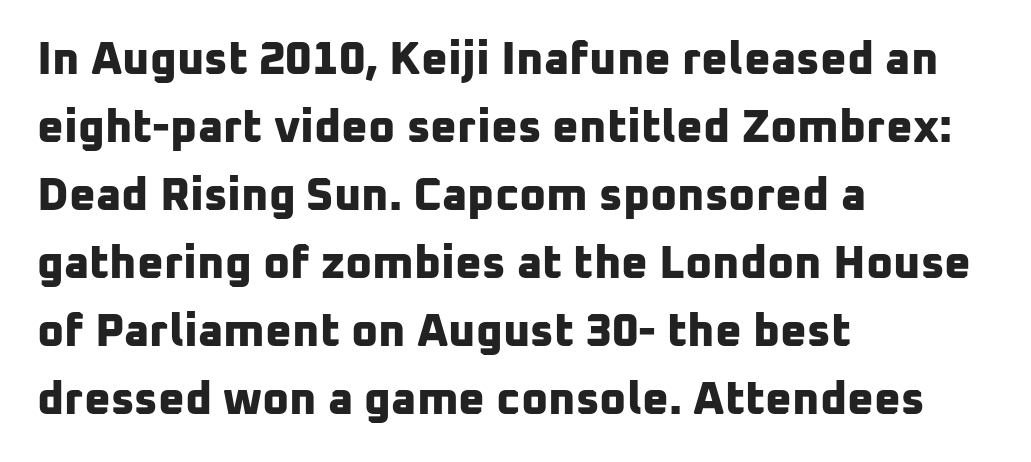
Q: Is the text bold? A: Yes.
Q: Is the typeface a serif or a sans-serif typeface? A: Sans-serif.
Q: Is the text underlined? A: No.
Q: How is the paragraph aligned? A: Left-aligned.
Q: Is the spacing between letters normal or unusually wide? A: Normal.
Q: Is the spacing between lines tight, normal or loose? A: Normal.
Q: Width (condensed, normal, or wide)? A: Normal.
Q: Stroke contrast? A: Low.
Q: x-height? A: Medium.
Q: Monospaced? A: No.
